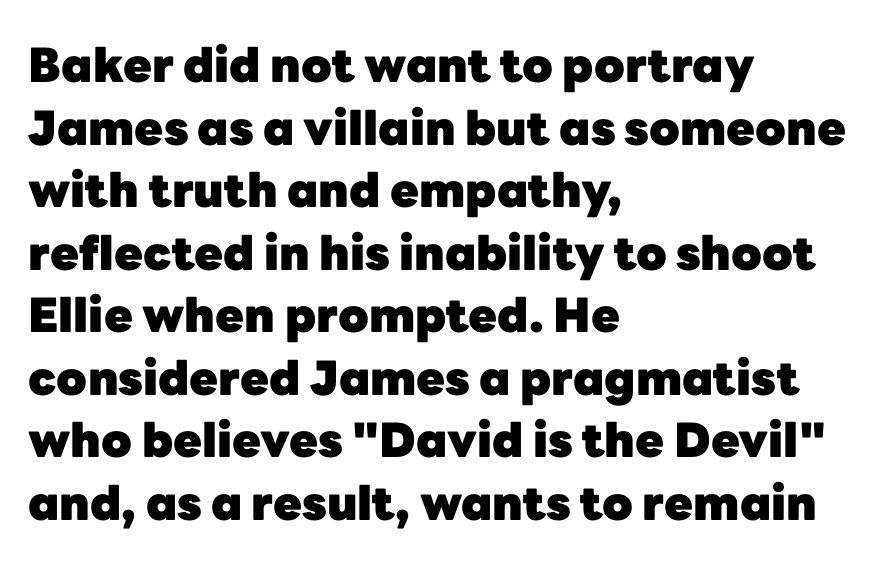
Q: Is the text bold? A: Yes.
Q: Is the text italic (slanted)? A: No, it is upright.
Q: Is the typeface a serif or a sans-serif typeface? A: Sans-serif.
Q: Is the text underlined? A: No.
Q: How is the paragraph aligned? A: Left-aligned.
Q: Is the spacing between letters normal or unusually wide? A: Normal.
Q: Is the spacing between lines tight, normal or loose? A: Normal.
Q: Width (condensed, normal, or wide)? A: Normal.
Q: Stroke contrast? A: Low.
Q: x-height? A: Medium.
Q: Monospaced? A: No.
